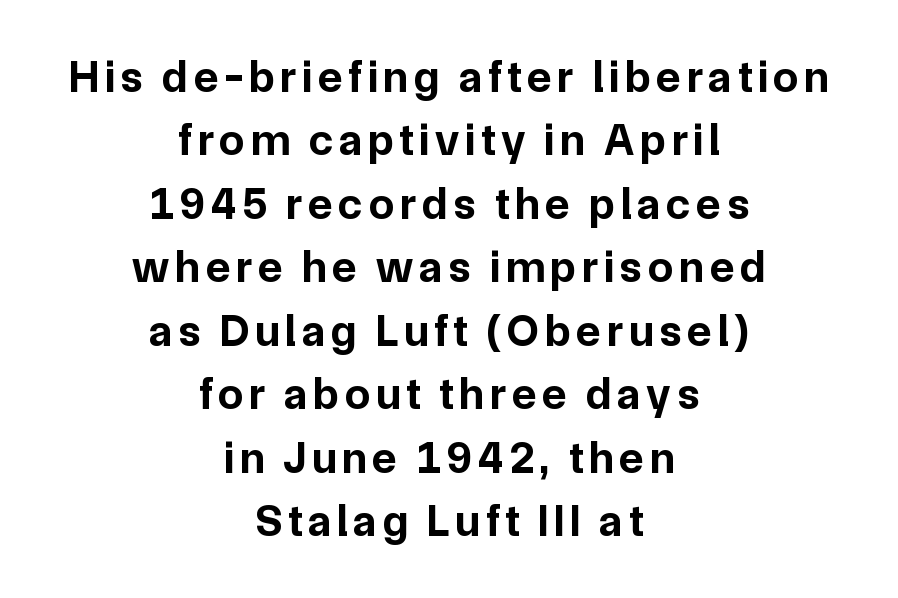
The image shows 45 px bold sans-serif type, upright; set centered, normal line spacing (1.41x), not underlined; low stroke contrast and a medium x-height.
